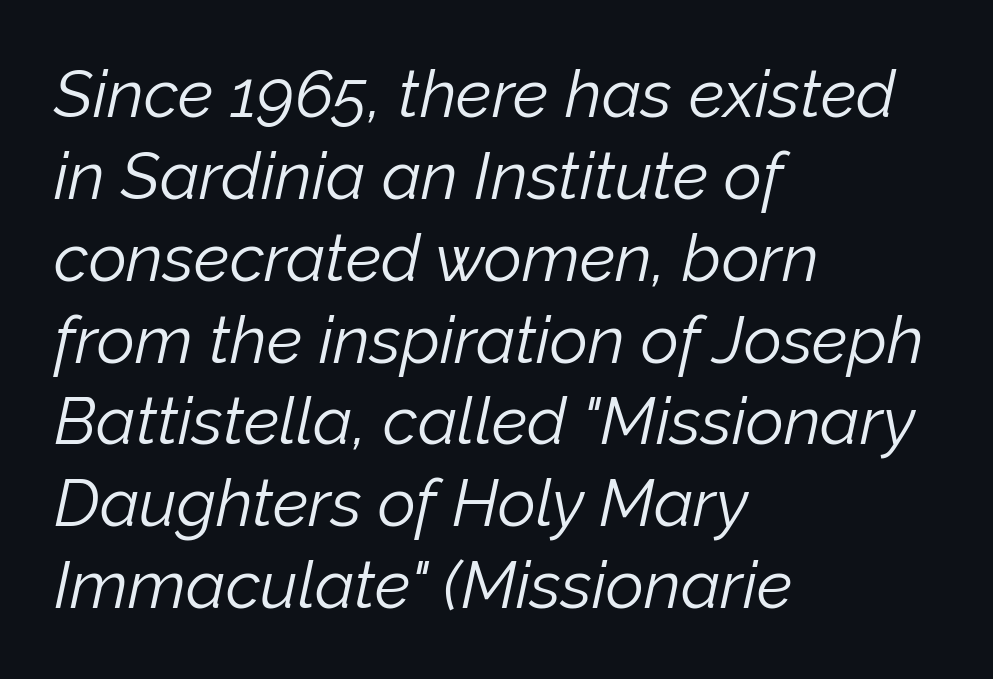
The image shows 66 px light type, italic (leaning right); set left-aligned, line spacing 1.24x, normal letter spacing, not underlined; low stroke contrast and a medium x-height.
